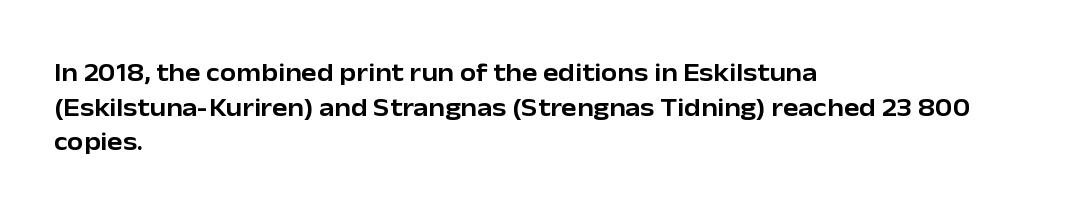
The image shows 26 px text type, upright; set left-aligned, normal line spacing (1.33x), normal letter spacing, not underlined.
